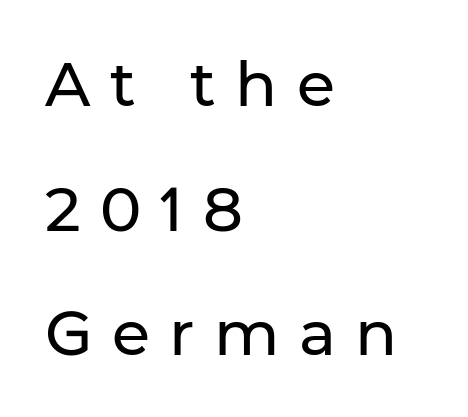
Q: Is the text italic (slanted)? A: No, it is upright.
Q: Is the typeface a serif or a sans-serif typeface? A: Sans-serif.
Q: Is the text underlined? A: No.
Q: How is the paragraph aligned? A: Left-aligned.
Q: Is the spacing between letters normal or unusually wide? A: Unusually wide.
Q: Is the spacing between lines tight, normal or loose? A: Loose.
Q: Width (condensed, normal, or wide)? A: Normal.
Q: Stroke contrast? A: Low.
Q: x-height? A: Medium.
Q: Monospaced? A: No.
